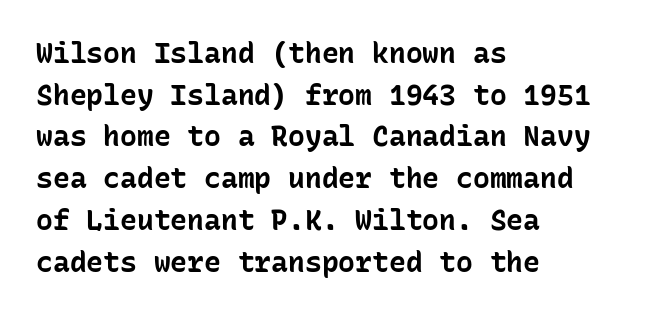
Q: Is the text bold? A: Yes.
Q: Is the text italic (slanted)? A: No, it is upright.
Q: Is the typeface a serif or a sans-serif typeface? A: Sans-serif.
Q: Is the text underlined? A: No.
Q: How is the paragraph aligned? A: Left-aligned.
Q: Is the spacing between letters normal or unusually wide? A: Normal.
Q: Is the spacing between lines tight, normal or loose? A: Normal.
Q: Width (condensed, normal, or wide)? A: Normal.
Q: Stroke contrast? A: Low.
Q: x-height? A: Medium.
Q: Monospaced? A: Yes.
